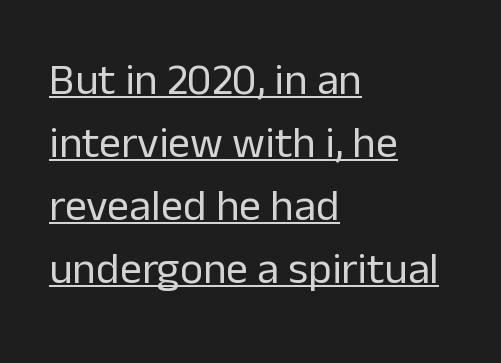
The image shows 44 px regular-weight sans-serif type, upright; set left-aligned, normal line spacing (1.43x), normal letter spacing, underlined; low stroke contrast and a medium x-height.
